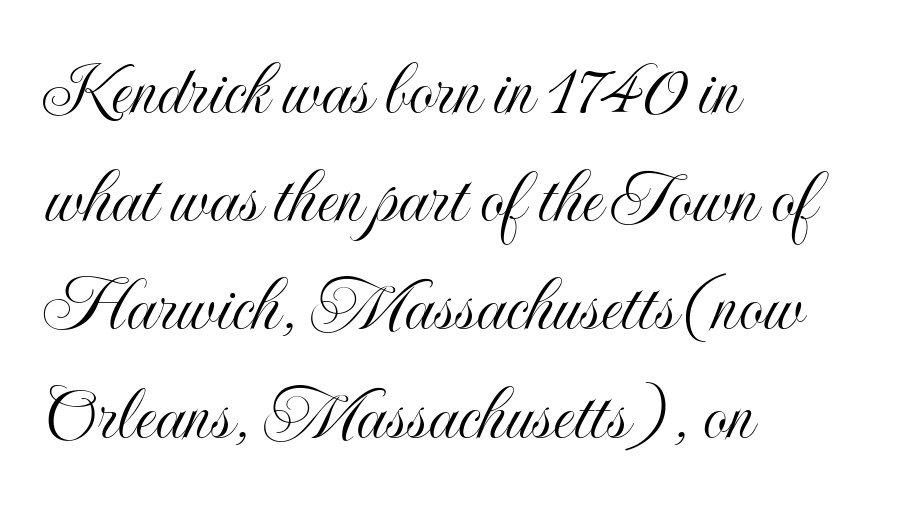
The image shows 79 px condensed type; set left-aligned, normal line spacing (1.37x), normal letter spacing, not underlined; a small x-height.
